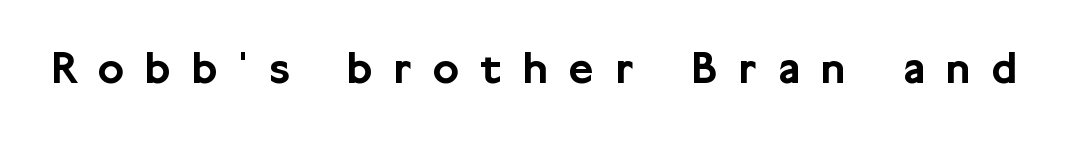
Glance below the letters and you will spot only blank space. Font category for this specimen: sans-serif. Posture: straight, roman, zero tilt. The gaps between neighbouring characters are conspicuously large.
